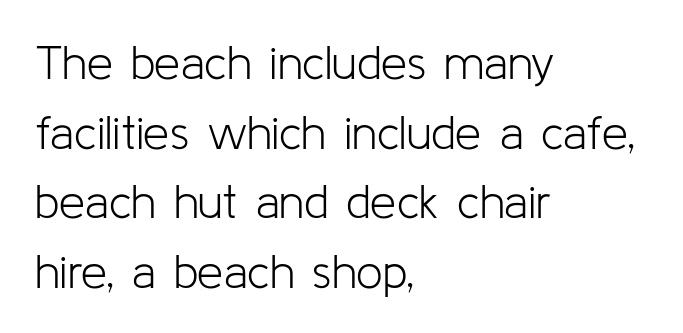
{"serif": "no", "italic": "no", "bold": "no", "weight": "light", "width": "normal", "stroke_contrast": "low", "x_height": "medium", "monospaced": "no", "underline": "no", "align": "left", "line_spacing": "normal", "line_spacing_ratio": 1.48, "letter_spacing": "normal", "letter_spacing_em": 0.0, "glyph_px": 47}
